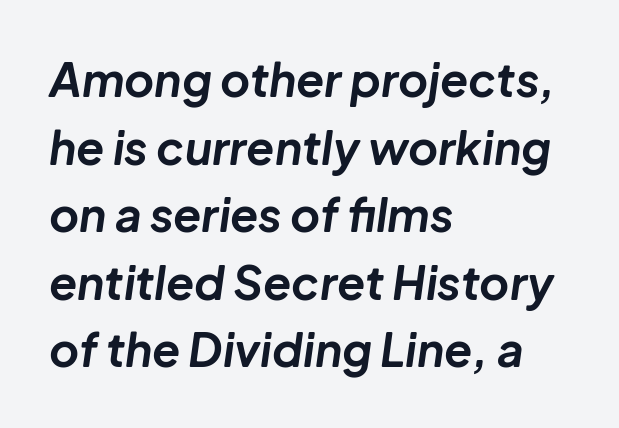
{"italic": "yes", "lean": "right", "slant_degrees": 8, "bold": "yes", "weight": "bold", "width": "normal", "stroke_contrast": "low", "x_height": "medium", "monospaced": "no", "underline": "no", "align": "left", "line_spacing": "normal", "line_spacing_ratio": 1.47, "letter_spacing": "normal", "letter_spacing_em": 0.0, "glyph_px": 46}
